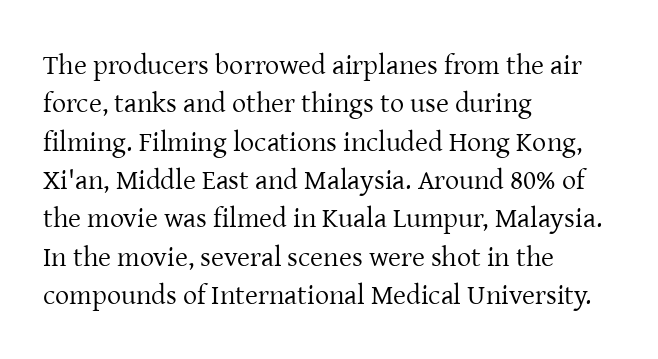
Q: Is the text bold? A: No.
Q: Is the text italic (slanted)? A: No, it is upright.
Q: Is the typeface a serif or a sans-serif typeface? A: Serif.
Q: Is the text underlined? A: No.
Q: How is the paragraph aligned? A: Left-aligned.
Q: Is the spacing between letters normal or unusually wide? A: Normal.
Q: Is the spacing between lines tight, normal or loose? A: Normal.
Q: Width (condensed, normal, or wide)? A: Normal.
Q: Stroke contrast? A: Low.
Q: x-height? A: Medium.
Q: Monospaced? A: No.
